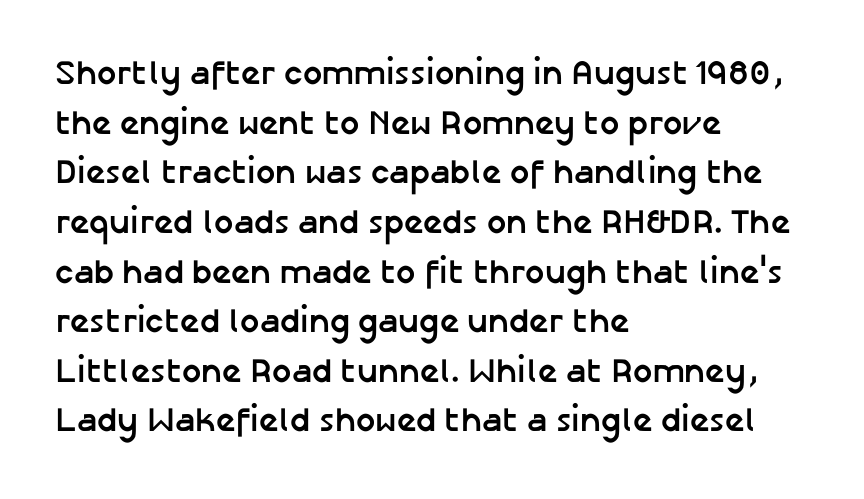
This is sans-serif lettering, the kind often seen on screens and signage. Heavy, bold letterforms. Descenders hang freely into open space. Compared with a centered layout, this one pins lines to the left instead. This block has exactly the height ordinary leading produces.
